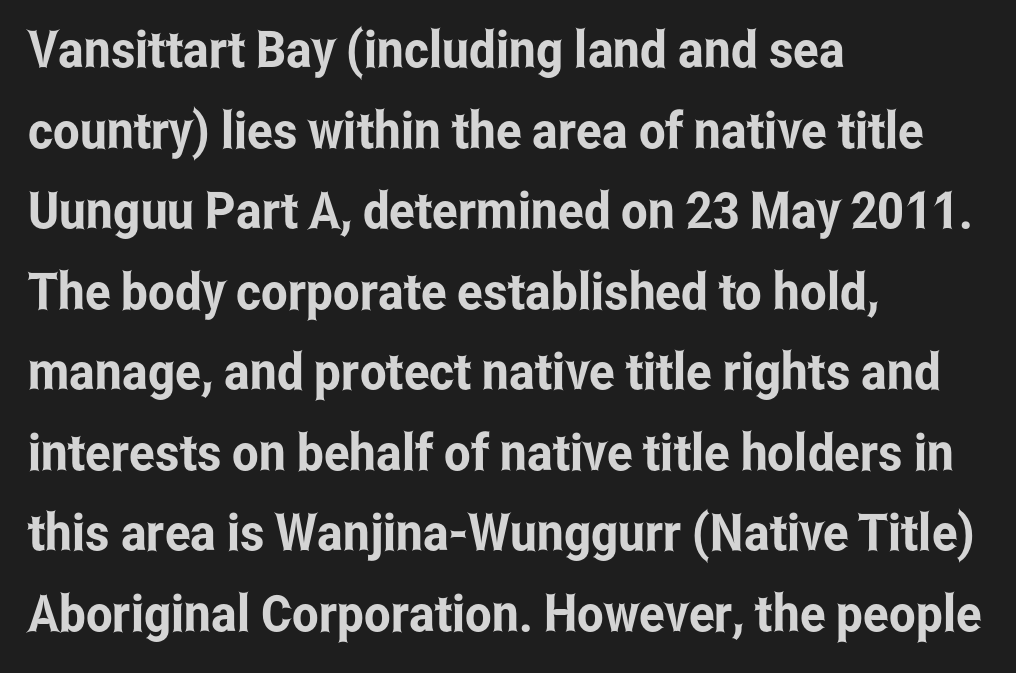
{"serif": "no", "italic": "no", "width": "condensed", "stroke_contrast": "low", "x_height": "medium", "monospaced": "no", "underline": "no", "align": "left", "line_spacing": "normal", "line_spacing_ratio": 1.58, "letter_spacing": "normal", "letter_spacing_em": 0.0, "glyph_px": 51}
